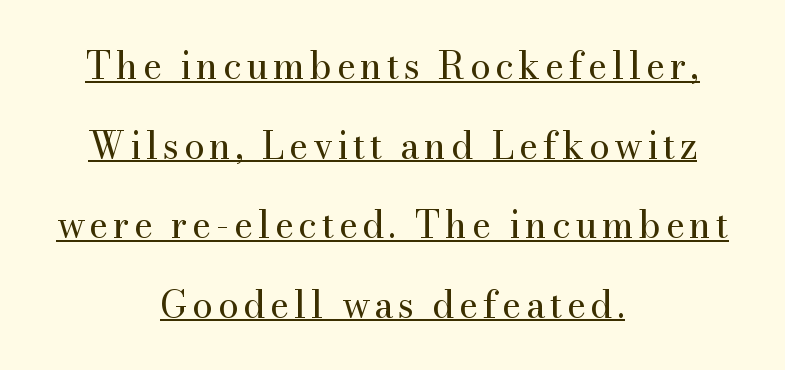
Q: Is the text bold? A: No.
Q: Is the text italic (slanted)? A: No, it is upright.
Q: Is the typeface a serif or a sans-serif typeface? A: Serif.
Q: Is the text underlined? A: Yes.
Q: How is the paragraph aligned? A: Centered.
Q: Is the spacing between lines tight, normal or loose? A: Loose.
Q: Width (condensed, normal, or wide)? A: Normal.
Q: Stroke contrast? A: Medium.
Q: x-height? A: Small.
Q: Monospaced? A: No.
